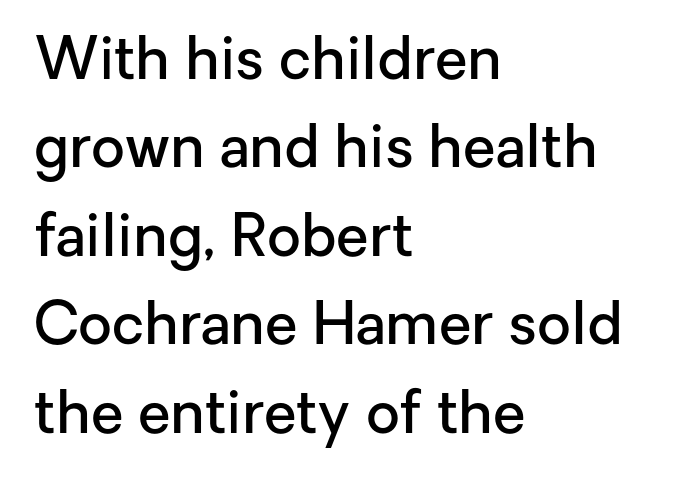
The image shows 59 px semibold sans-serif type, upright; set left-aligned, normal line spacing (1.5x), normal letter spacing, not underlined; low stroke contrast and a medium x-height.
